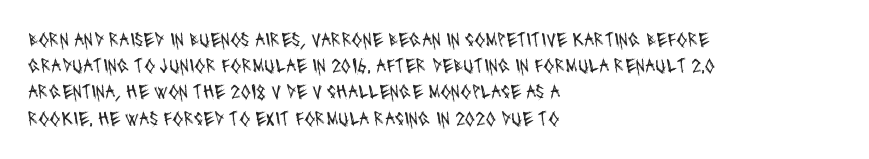
The image shows 20 px text type; set left-aligned, normal line spacing (1.31x), normal letter spacing, not underlined.
